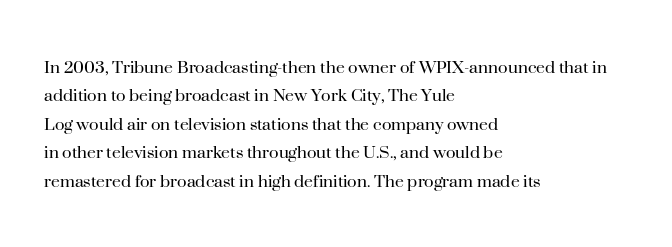
Glyph-to-glyph distance matches everyday printed text. One glance says typical: line gaps are just what's usual. A bare baseline throughout the passage. Does the lettering tilt? It doesn't — this is upright.
